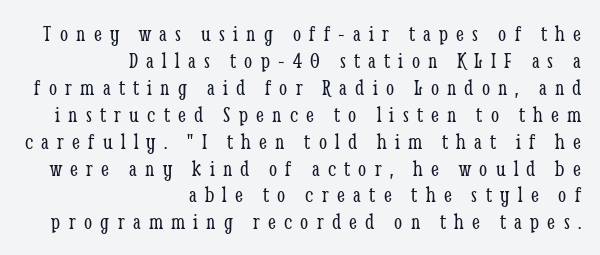
The image shows 23 px text type, upright; set right-aligned, line spacing 1.17x, unusually wide letter spacing (+0.36 em), not underlined.
